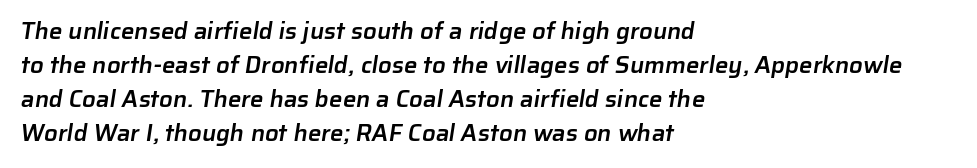
A fair bit of extra ink — the face is semibold, not bold. Just letters on the line, the space beneath them empty. Alignment: flush left. How would I describe the line gaps? Plain and ordinary. In terms of letterspacing, this is plain default setting.
